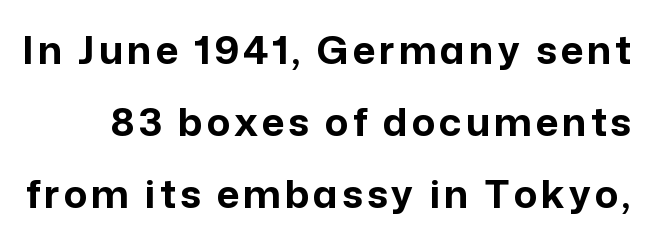
The image shows 39 px bold sans-serif type, upright; set line spacing 1.84x, not underlined; low stroke contrast and a medium x-height.
